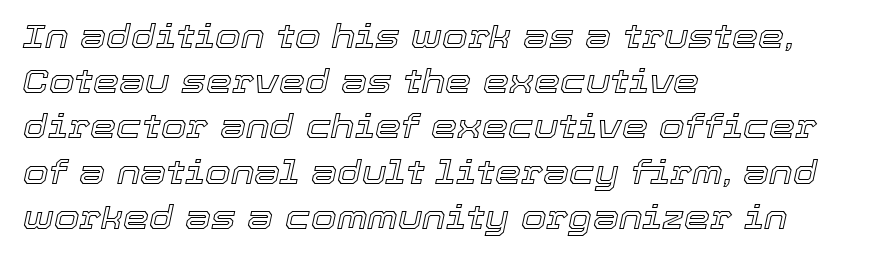
The image shows 33 px text type, italic (leaning right); set left-aligned, normal line spacing (1.37x), normal letter spacing, not underlined; a medium x-height.
